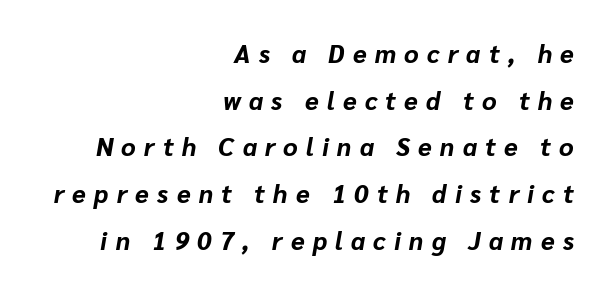
{"italic": "yes", "lean": "right", "slant_degrees": 10, "bold": "yes", "underline": "no", "align": "right", "line_spacing_ratio": 1.87, "letter_spacing": "wide", "letter_spacing_em": 0.33, "glyph_px": 25}
